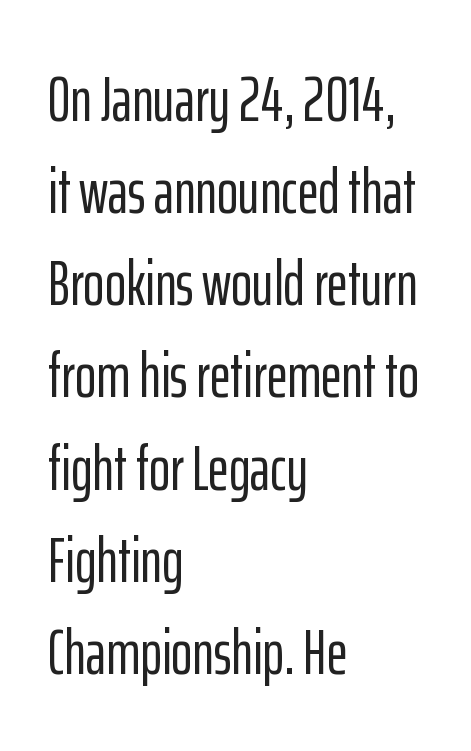
The image shows 64 px condensed sans-serif type, upright; set left-aligned, normal line spacing (1.44x), normal letter spacing, not underlined; low stroke contrast and a medium x-height.
